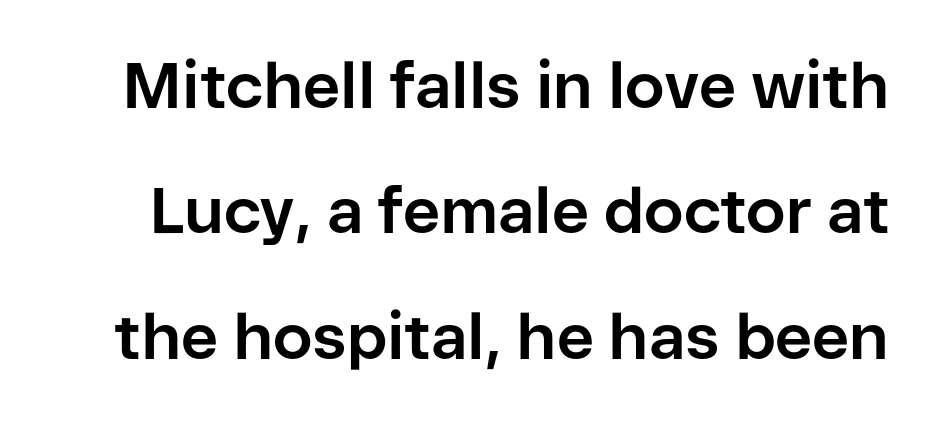
Q: Is the text bold? A: Yes.
Q: Is the text italic (slanted)? A: No, it is upright.
Q: Is the typeface a serif or a sans-serif typeface? A: Sans-serif.
Q: Is the text underlined? A: No.
Q: Is the spacing between letters normal or unusually wide? A: Normal.
Q: Is the spacing between lines tight, normal or loose? A: Loose.
Q: Width (condensed, normal, or wide)? A: Normal.
Q: Stroke contrast? A: Low.
Q: x-height? A: Medium.
Q: Monospaced? A: No.
